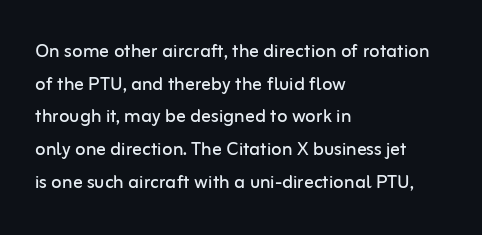
Q: Is the text bold? A: No.
Q: Is the text italic (slanted)? A: No, it is upright.
Q: Is the text underlined? A: No.
Q: How is the paragraph aligned? A: Left-aligned.
Q: Is the spacing between letters normal or unusually wide? A: Normal.
Q: Is the spacing between lines tight, normal or loose? A: Normal.
